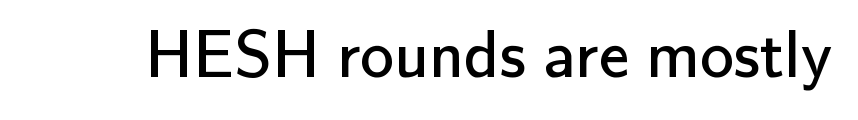
The line texture is even and compact thanks to regular tracking. The zone under the glyphs is completely vacant. No chunkiness to these letters — they're not bold. Serifs: no, the terminals of the letterforms are clean.
